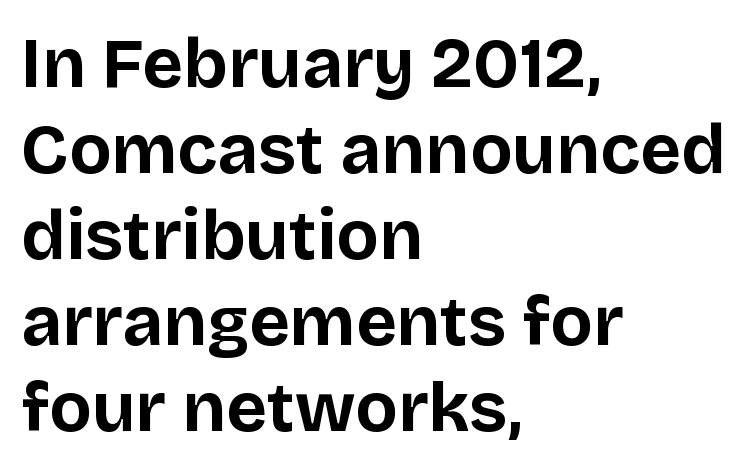
The image shows 70 px bold sans-serif type, upright; set left-aligned, line spacing 1.23x, normal letter spacing, not underlined; low stroke contrast and a large x-height.
